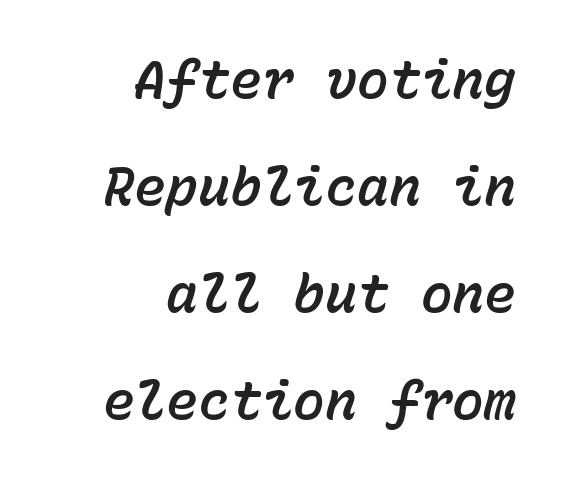
{"italic": "yes", "lean": "right", "slant_degrees": 15, "width": "normal", "stroke_contrast": "low", "x_height": "medium", "monospaced": "yes", "underline": "no", "align": "right", "line_spacing": "loose", "line_spacing_ratio": 2.02, "letter_spacing": "normal", "letter_spacing_em": 0.0, "glyph_px": 53}
